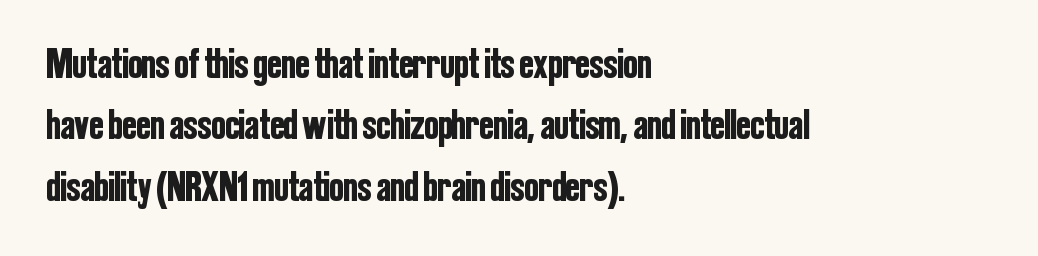
Each row of text sits above clean, open space. Each letter keeps its own natural width here, so spacing adapts to shape. Every character sits straight up, as roman type does. Each word holds together tightly as a unit, with standard inter-letter gaps. Left-aligned paragraph, ragged on the right. This sample uses a sans-serif face.
